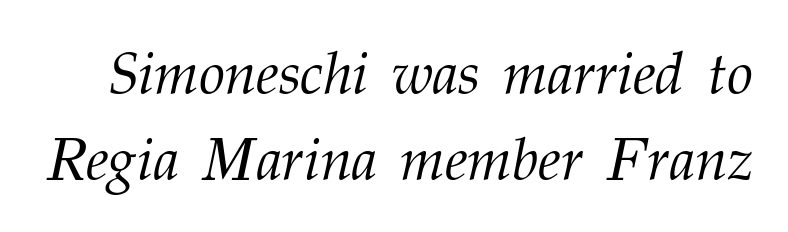
Q: Is the text bold? A: No.
Q: Is the text italic (slanted)? A: Yes, it leans right by about 12 degrees.
Q: Is the typeface a serif or a sans-serif typeface? A: Serif.
Q: Is the text underlined? A: No.
Q: Is the spacing between letters normal or unusually wide? A: Normal.
Q: Is the spacing between lines tight, normal or loose? A: Normal.
Q: Width (condensed, normal, or wide)? A: Normal.
Q: Stroke contrast? A: Medium.
Q: x-height? A: Medium.
Q: Monospaced? A: No.
